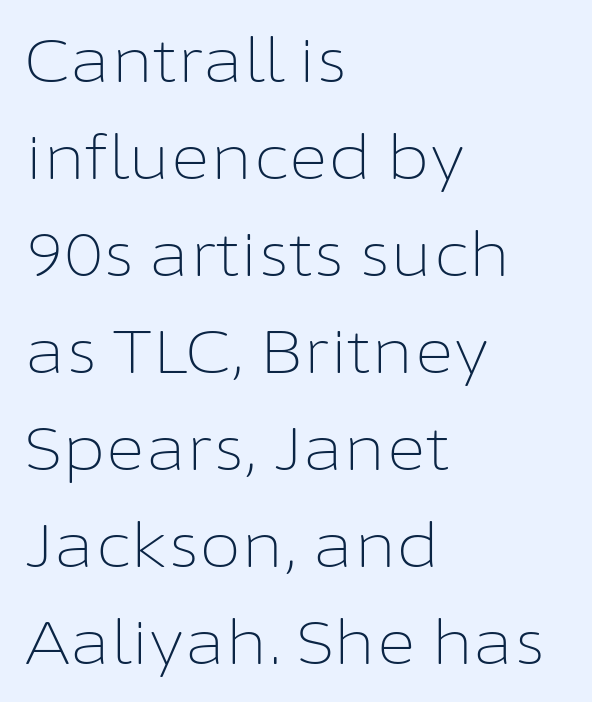
{"serif": "no", "italic": "no", "bold": "no", "weight": "light", "width": "normal", "stroke_contrast": "low", "x_height": "medium", "monospaced": "no", "underline": "no", "align": "left", "line_spacing": "normal", "line_spacing_ratio": 1.59, "letter_spacing": "normal", "letter_spacing_em": 0.0, "glyph_px": 61}
